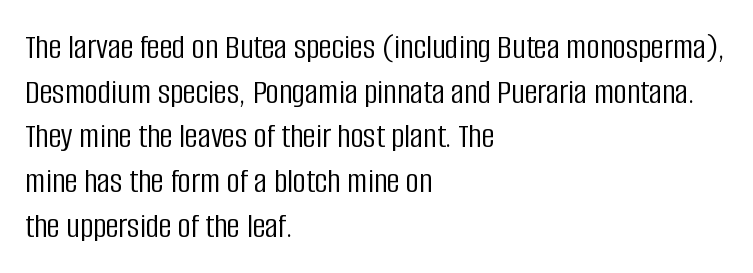
{"serif": "no", "italic": "no", "bold": "no", "weight": "light", "width": "condensed", "stroke_contrast": "low", "x_height": "large", "monospaced": "no", "underline": "no", "align": "left", "line_spacing_ratio": 1.24, "letter_spacing": "normal", "letter_spacing_em": 0.0, "glyph_px": 36}
